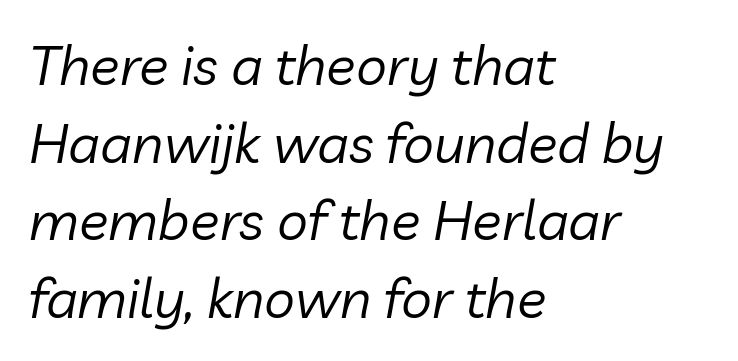
Q: Is the text bold? A: No.
Q: Is the text italic (slanted)? A: Yes, it leans right by about 10 degrees.
Q: Is the text underlined? A: No.
Q: How is the paragraph aligned? A: Left-aligned.
Q: Is the spacing between letters normal or unusually wide? A: Normal.
Q: Is the spacing between lines tight, normal or loose? A: Normal.
Q: Width (condensed, normal, or wide)? A: Normal.
Q: Stroke contrast? A: Low.
Q: x-height? A: Medium.
Q: Monospaced? A: No.
